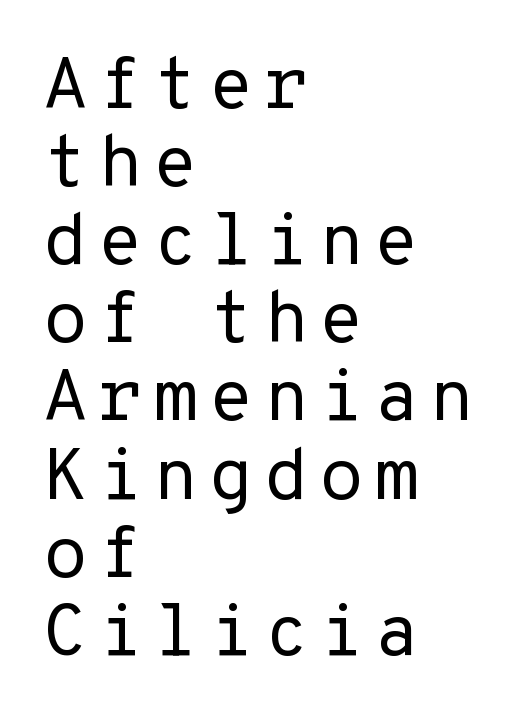
{"serif": "no", "italic": "no", "bold": "no", "weight": "regular", "width": "normal", "stroke_contrast": "low", "x_height": "medium", "underline": "no", "align": "left", "line_spacing": "tight", "line_spacing_ratio": 1.07, "glyph_px": 73}
